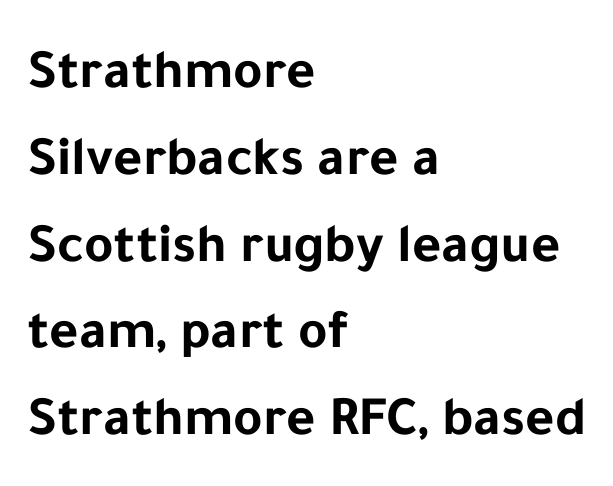
Q: Is the text bold? A: Yes.
Q: Is the text italic (slanted)? A: No, it is upright.
Q: Is the typeface a serif or a sans-serif typeface? A: Sans-serif.
Q: Is the text underlined? A: No.
Q: How is the paragraph aligned? A: Left-aligned.
Q: Is the spacing between letters normal or unusually wide? A: Normal.
Q: Is the spacing between lines tight, normal or loose? A: Normal.
Q: Width (condensed, normal, or wide)? A: Normal.
Q: Stroke contrast? A: Low.
Q: x-height? A: Medium.
Q: Monospaced? A: No.
